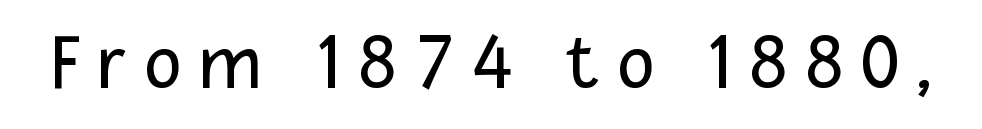
{"serif": "no", "italic": "no", "bold": "no", "weight": "regular", "width": "normal", "stroke_contrast": "low", "x_height": "medium", "monospaced": "no", "underline": "no", "letter_spacing": "wide", "letter_spacing_em": 0.22, "glyph_px": 80}
